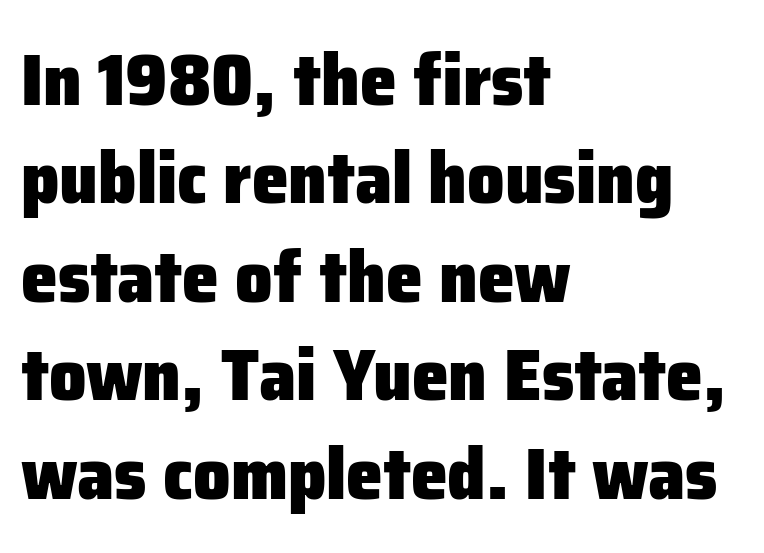
The image shows 74 px heavy sans-serif type, upright; set left-aligned, normal line spacing (1.33x), normal letter spacing, not underlined; low stroke contrast and a medium x-height.
